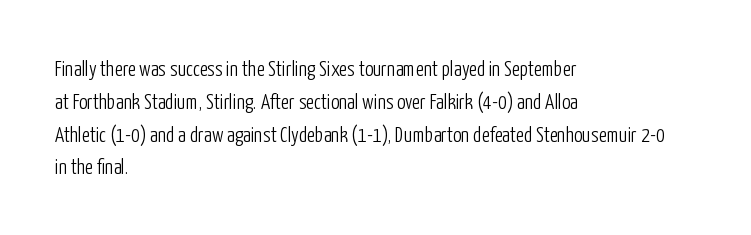
The image shows 21 px text type, upright; set left-aligned, normal line spacing (1.56x), normal letter spacing, not underlined.
